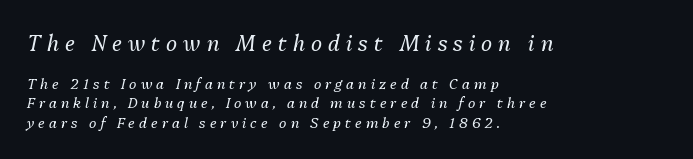
The image shows 21 px text type, italic (leaning right); set left-aligned, normal line spacing (1.39x), unusually wide letter spacing (+0.29 em), not underlined; the first (top) block is 1.5x larger.
